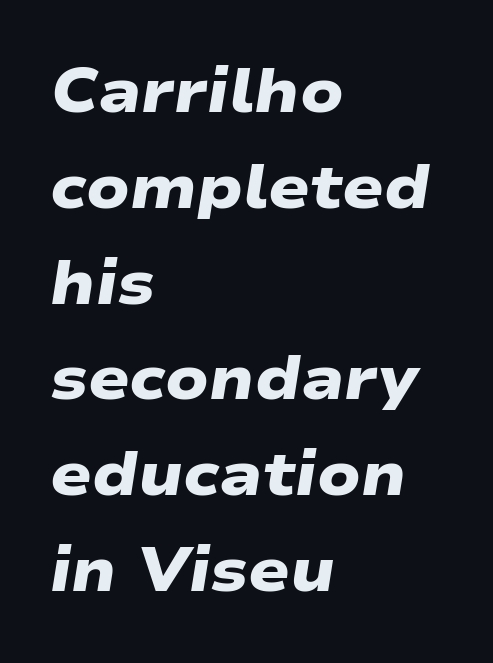
Q: Is the text bold? A: Yes.
Q: Is the typeface a serif or a sans-serif typeface? A: Sans-serif.
Q: Is the text underlined? A: No.
Q: How is the paragraph aligned? A: Left-aligned.
Q: Is the spacing between letters normal or unusually wide? A: Normal.
Q: Is the spacing between lines tight, normal or loose? A: Normal.
Q: Width (condensed, normal, or wide)? A: Wide.
Q: Stroke contrast? A: Low.
Q: x-height? A: Medium.
Q: Monospaced? A: No.
